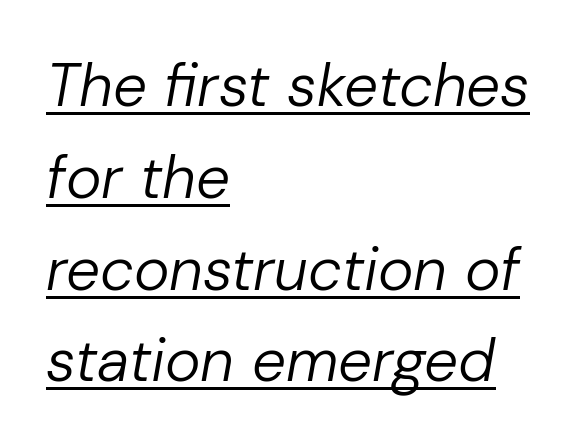
The space between consecutive lines is moderate. Stroke mass is kept to a normal reading level or below. Each letter keeps its own natural width here, so spacing adapts to shape. The lines are quadded left. Between one letter and the next there's only the usual sliver of space.
